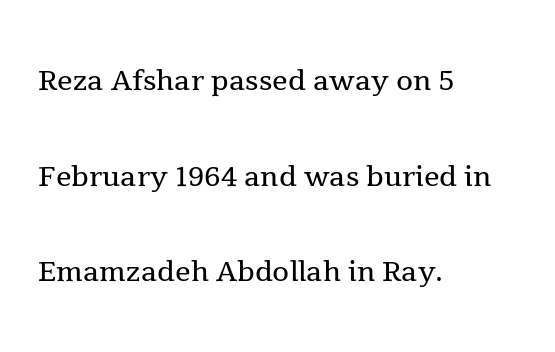
The image shows 39 px regular-weight serif type, upright; set left-aligned, loose line spacing (2.45x), normal letter spacing, not underlined; a medium x-height.
